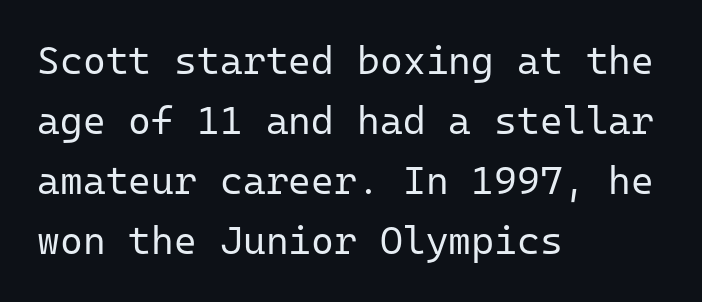
Q: Is the text bold? A: No.
Q: Is the text italic (slanted)? A: No, it is upright.
Q: Is the typeface a serif or a sans-serif typeface? A: Sans-serif.
Q: Is the text underlined? A: No.
Q: How is the paragraph aligned? A: Left-aligned.
Q: Is the spacing between letters normal or unusually wide? A: Normal.
Q: Is the spacing between lines tight, normal or loose? A: Normal.
Q: Width (condensed, normal, or wide)? A: Normal.
Q: Stroke contrast? A: Low.
Q: x-height? A: Medium.
Q: Monospaced? A: Yes.
